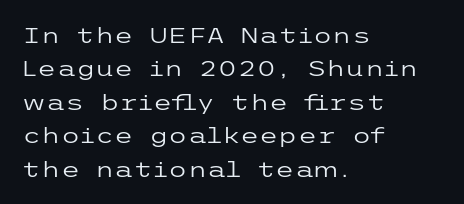
Summary of vertical rhythm: regular, with standard interline spacing. No extra ink here — the face is not bold. Quick note: not italic, upright. Horizontal alignment here is leftward, the default for most running prose.
